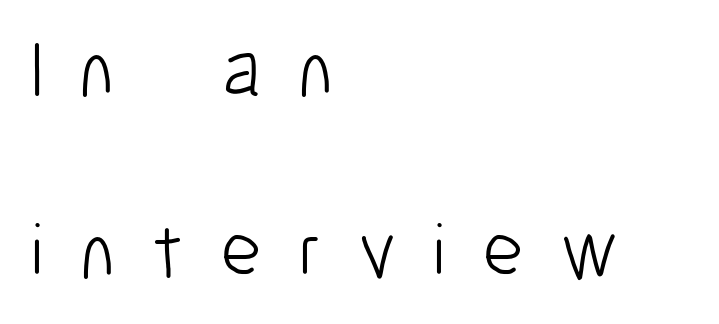
Q: Is the text bold? A: No.
Q: Is the text italic (slanted)? A: No, it is upright.
Q: Is the typeface a serif or a sans-serif typeface? A: Sans-serif.
Q: Is the text underlined? A: No.
Q: How is the paragraph aligned? A: Left-aligned.
Q: Is the spacing between letters normal or unusually wide? A: Unusually wide.
Q: Is the spacing between lines tight, normal or loose? A: Loose.
Q: Width (condensed, normal, or wide)? A: Condensed.
Q: Stroke contrast? A: Low.
Q: x-height? A: Medium.
Q: Monospaced? A: No.
